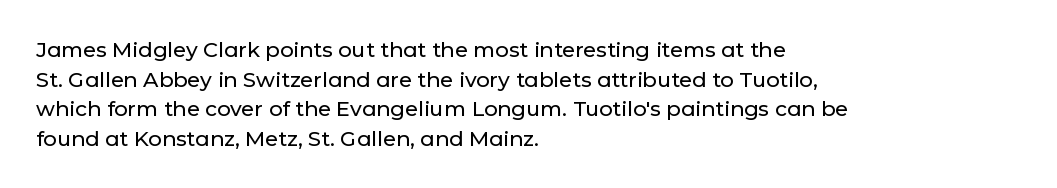
Q: Is the text italic (slanted)? A: No, it is upright.
Q: Is the text underlined? A: No.
Q: How is the paragraph aligned? A: Left-aligned.
Q: Is the spacing between letters normal or unusually wide? A: Normal.
Q: Is the spacing between lines tight, normal or loose? A: Normal.
